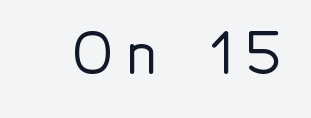
Q: Is the text italic (slanted)? A: No, it is upright.
Q: Is the typeface a serif or a sans-serif typeface? A: Sans-serif.
Q: Is the text underlined? A: No.
Q: Is the spacing between letters normal or unusually wide? A: Unusually wide.
Q: Width (condensed, normal, or wide)? A: Normal.
Q: x-height? A: Medium.
Q: Monospaced? A: No.
